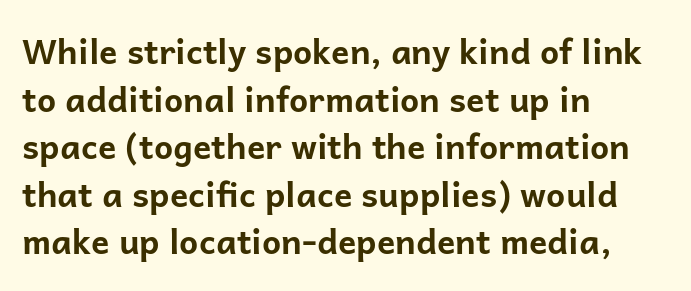
{"serif": "no", "italic": "no", "bold": "yes", "weight": "bold", "width": "normal", "stroke_contrast": "low", "x_height": "medium", "monospaced": "no", "underline": "no", "align": "left", "line_spacing": "normal", "line_spacing_ratio": 1.4, "letter_spacing": "normal", "letter_spacing_em": 0.0, "glyph_px": 34}
